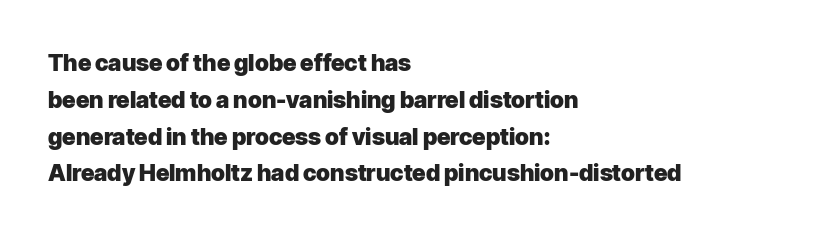
The passage shown stacks its lines at a standard gap. The rag falls on the right side of this text block. Nope, not italic — everything's standing straight. Rule under the text: the space is simply empty. The face used here is rendered with its standard letterfit.
